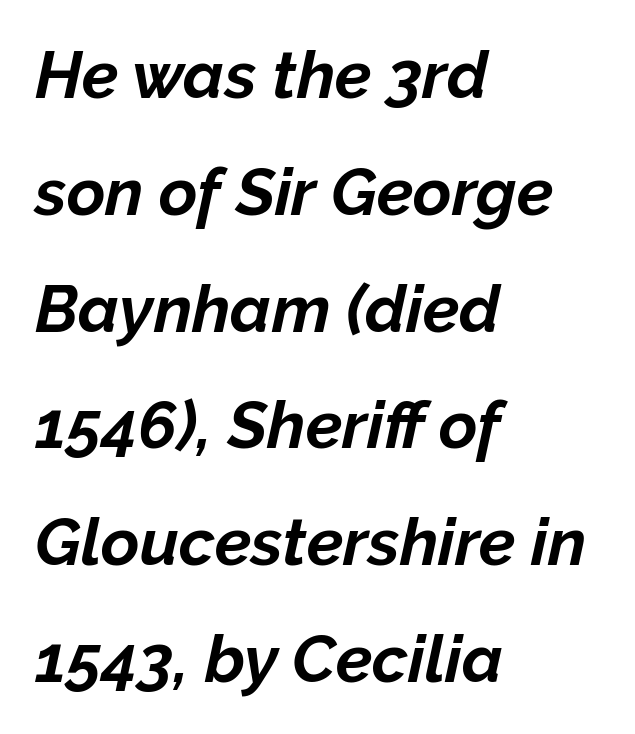
{"italic": "yes", "lean": "right", "slant_degrees": 12, "bold": "yes", "weight": "bold", "width": "normal", "stroke_contrast": "low", "x_height": "medium", "monospaced": "no", "underline": "no", "align": "left", "line_spacing_ratio": 1.77, "letter_spacing": "normal", "letter_spacing_em": 0.0, "glyph_px": 66}
